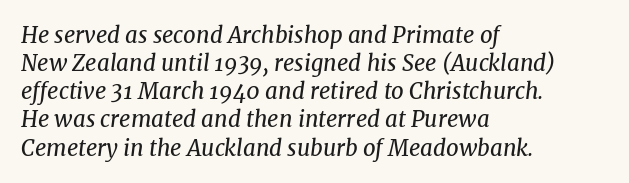
Q: Is the text bold? A: No.
Q: Is the text italic (slanted)? A: Yes, it leans right by about 8 degrees.
Q: Is the text underlined? A: No.
Q: How is the paragraph aligned? A: Left-aligned.
Q: Is the spacing between letters normal or unusually wide? A: Normal.
Q: Is the spacing between lines tight, normal or loose? A: Normal.
